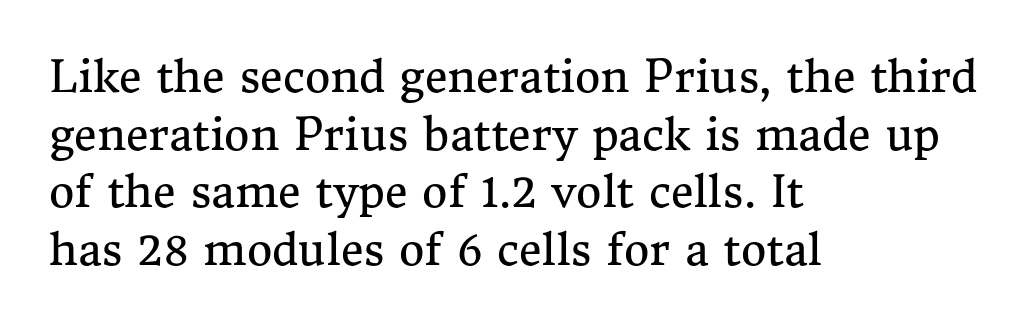
The image shows 44 px regular-weight serif type, upright; set left-aligned, normal line spacing (1.31x), normal letter spacing, not underlined; medium stroke contrast and a medium x-height.
